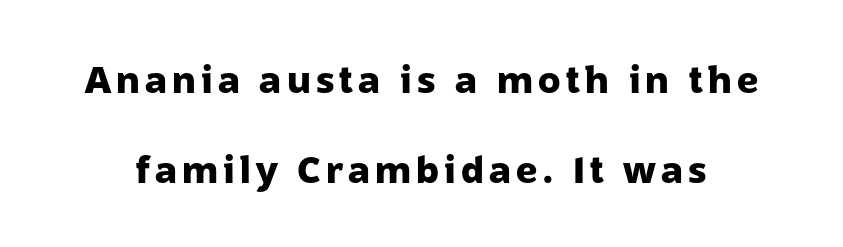
Q: Is the text bold? A: Yes.
Q: Is the text italic (slanted)? A: No, it is upright.
Q: Is the typeface a serif or a sans-serif typeface? A: Sans-serif.
Q: Is the text underlined? A: No.
Q: Is the spacing between lines tight, normal or loose? A: Loose.
Q: Width (condensed, normal, or wide)? A: Normal.
Q: Stroke contrast? A: Low.
Q: x-height? A: Medium.
Q: Monospaced? A: No.
